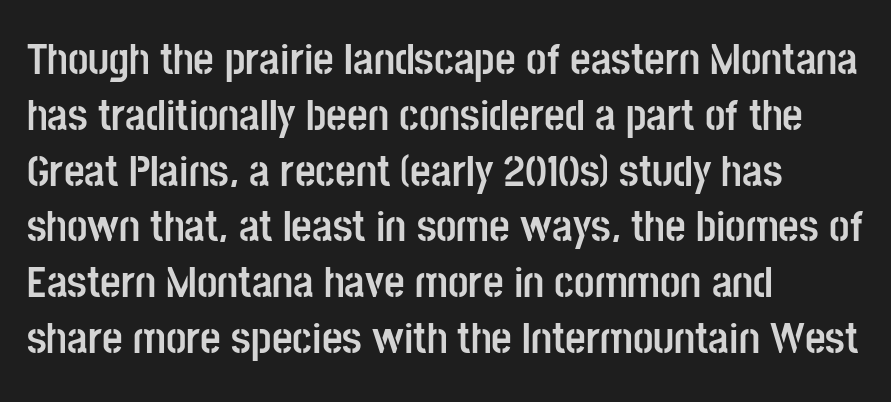
The image shows 45 px semibold, condensed sans-serif type, upright; set left-aligned, line spacing 1.24x, normal letter spacing, not underlined; low stroke contrast and a large x-height.
